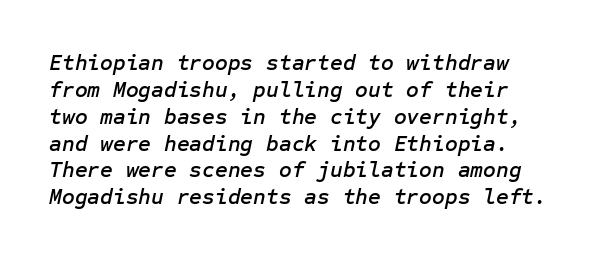
The image shows 22 px text type, italic (leaning right); set line spacing 1.22x, normal letter spacing, not underlined.
